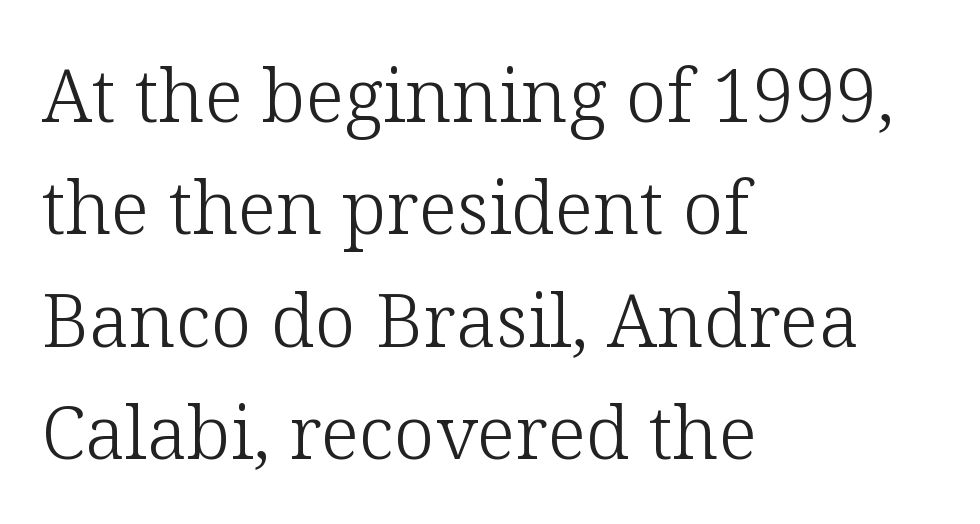
This rendering leaves character spacing at its baseline value. In CSS terms this would be text-align: left. This reads as an unemphasized weight, regular at the heaviest. In terms of letterform style, serifs are clearly present. Here the designer chose a conventional face with non-uniform glyph widths.
